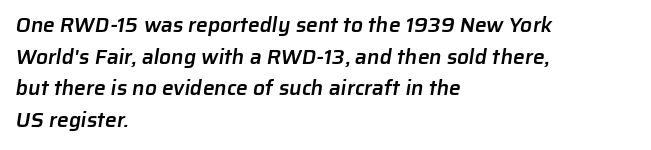
Q: Is the text bold? A: Semi-bold.
Q: Is the text underlined? A: No.
Q: How is the paragraph aligned? A: Left-aligned.
Q: Is the spacing between letters normal or unusually wide? A: Normal.
Q: Is the spacing between lines tight, normal or loose? A: Normal.
